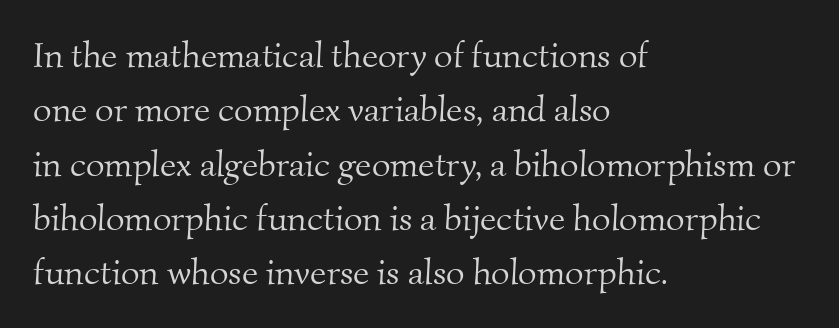
Q: Is the text bold? A: No.
Q: Is the typeface a serif or a sans-serif typeface? A: Serif.
Q: Is the text underlined? A: No.
Q: How is the paragraph aligned? A: Left-aligned.
Q: Is the spacing between letters normal or unusually wide? A: Normal.
Q: Is the spacing between lines tight, normal or loose? A: Normal.
Q: Width (condensed, normal, or wide)? A: Normal.
Q: Stroke contrast? A: Medium.
Q: x-height? A: Small.
Q: Monospaced? A: No.
